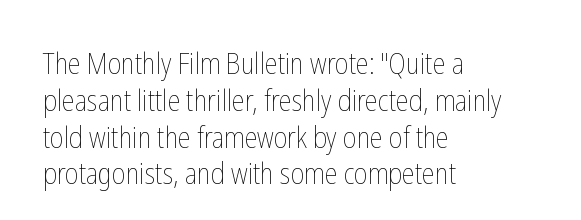
{"italic": "no", "bold": "no", "weight": "thin", "width": "condensed", "stroke_contrast": "low", "x_height": "medium", "monospaced": "no", "underline": "no", "align": "left", "line_spacing": "normal", "line_spacing_ratio": 1.27, "letter_spacing": "normal", "letter_spacing_em": 0.0, "glyph_px": 29}
